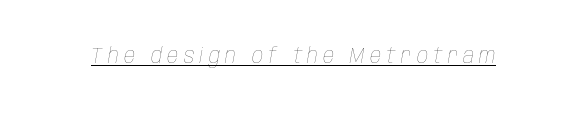
Q: Is the text bold? A: No.
Q: Is the text italic (slanted)? A: Yes, it leans right by about 10 degrees.
Q: Is the text underlined? A: Yes.
Q: Is the spacing between letters normal or unusually wide? A: Unusually wide.
